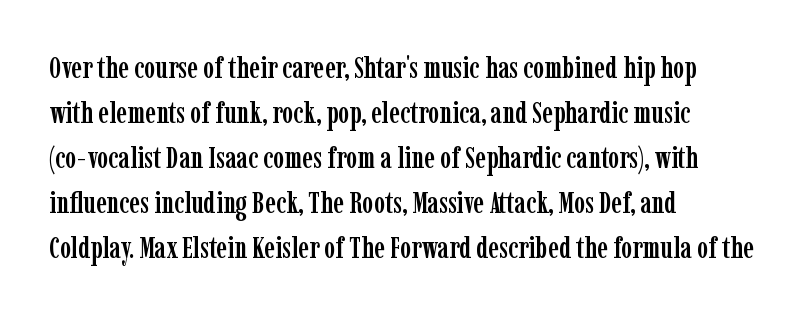
{"serif": "yes", "italic": "no", "width": "condensed", "stroke_contrast": "low", "x_height": "medium", "monospaced": "no", "underline": "no", "align": "left", "line_spacing": "normal", "line_spacing_ratio": 1.5, "letter_spacing": "normal", "letter_spacing_em": 0.0, "glyph_px": 30}
